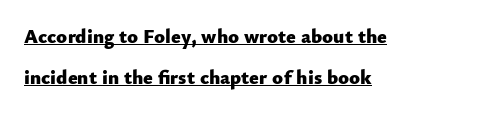
A full-strength bold gives these letters their thick strokes. The lettering is marked with a stroke running underneath it. Successive baselines arrive slowly, with a big drop between each. This is the regular roman posture of the typeface. The lines in this sample share a left origin and differ only in where they stop. There is no visible air inserted between adjacent glyphs.
